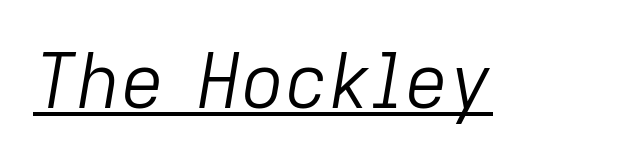
The image shows 76 px light type, italic (leaning right); set normal letter spacing, underlined; low stroke contrast and a medium x-height.
